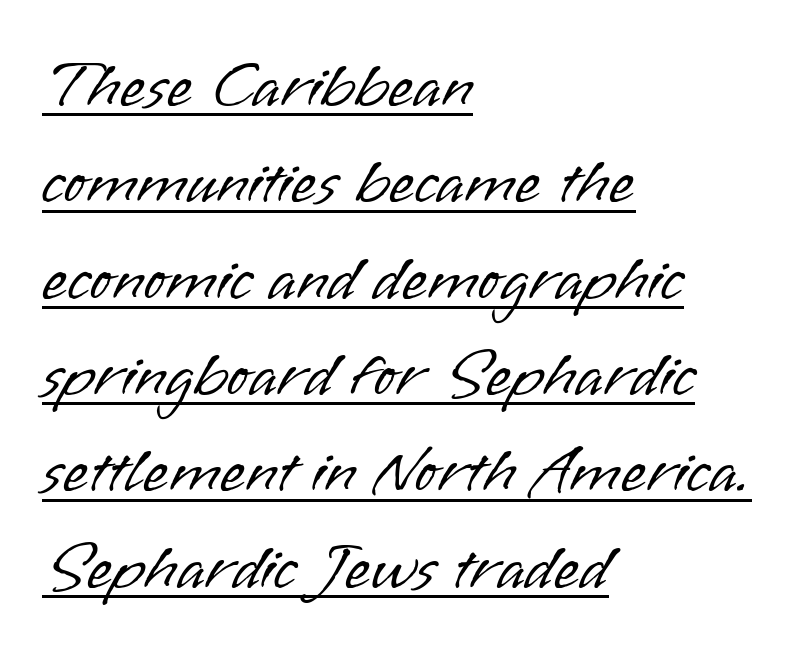
The image shows 66 px light sans-serif type; set left-aligned, normal line spacing (1.46x), normal letter spacing, underlined; low stroke contrast and a small x-height.
